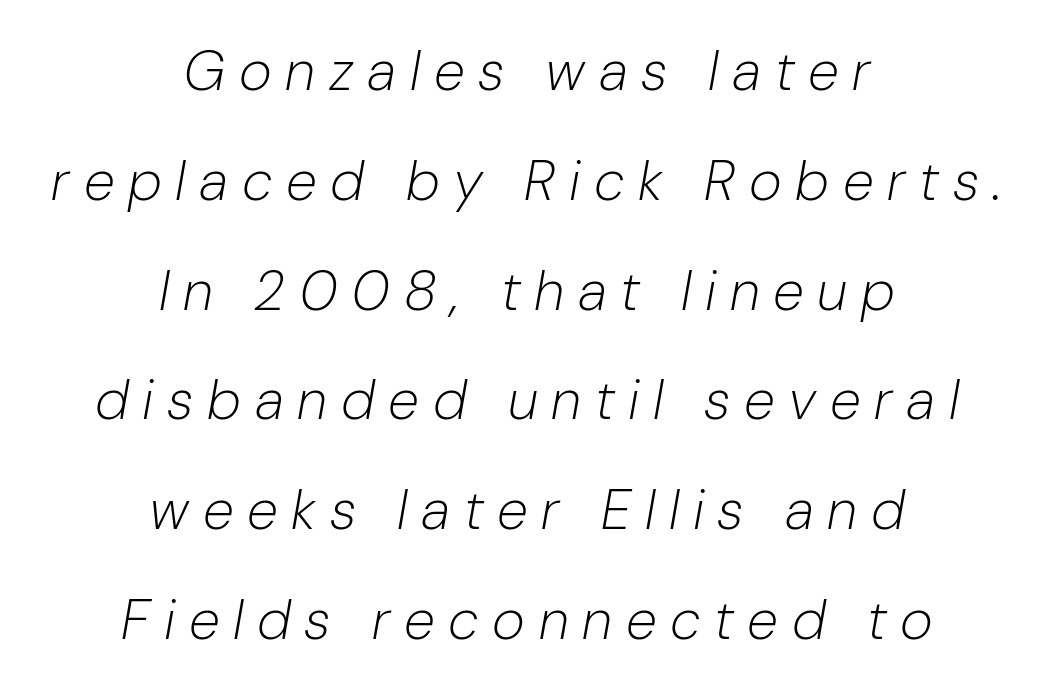
Q: Is the text bold? A: No.
Q: Is the text italic (slanted)? A: Yes, it leans right by about 10 degrees.
Q: Is the text underlined? A: No.
Q: How is the paragraph aligned? A: Centered.
Q: Is the spacing between letters normal or unusually wide? A: Unusually wide.
Q: Is the spacing between lines tight, normal or loose? A: Loose.
Q: Width (condensed, normal, or wide)? A: Condensed.
Q: Stroke contrast? A: Low.
Q: x-height? A: Medium.
Q: Monospaced? A: No.
